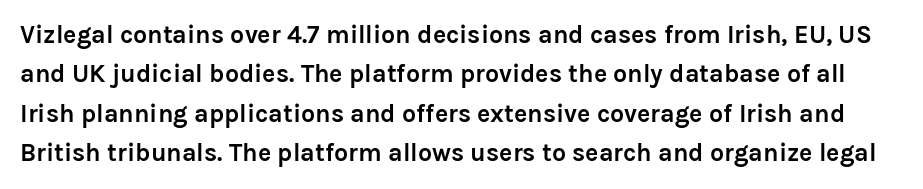
The image shows 25 px bold type, upright; set normal line spacing (1.58x), normal letter spacing, not underlined.
